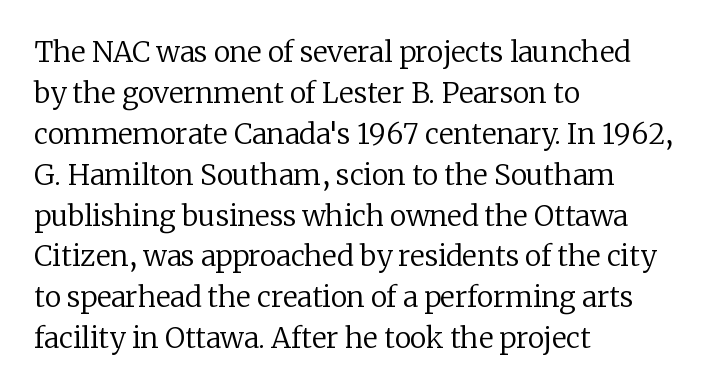
The image shows 28 px regular-weight serif type, upright; set left-aligned, normal line spacing (1.46x), normal letter spacing, not underlined; low stroke contrast and a medium x-height.
